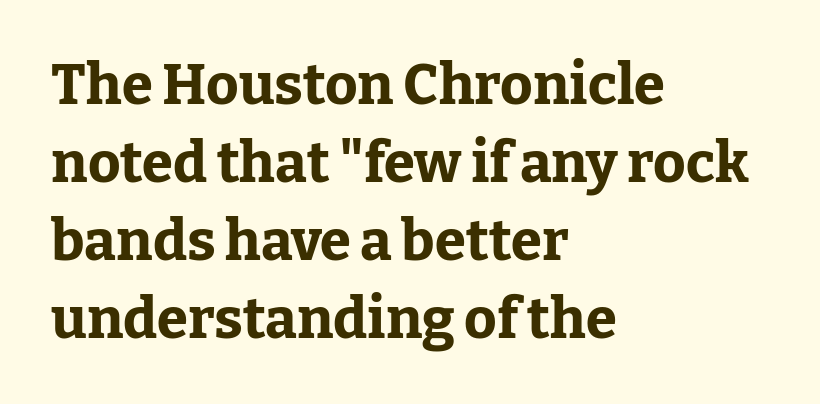
{"serif": "yes", "italic": "no", "bold": "yes", "weight": "bold", "width": "normal", "stroke_contrast": "low", "x_height": "medium", "monospaced": "no", "underline": "no", "align": "left", "line_spacing": "normal", "line_spacing_ratio": 1.39, "letter_spacing": "normal", "letter_spacing_em": 0.0, "glyph_px": 56}
